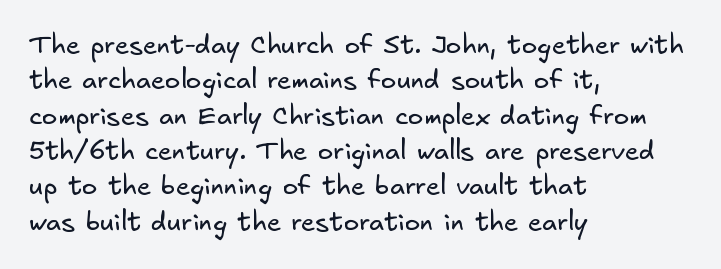
Honestly, there is no underline to notice here at all. Students, observe: this is what conventionally led text looks like. No extra tracking has been applied to these lines. Stems here are at most as thick as an everyday book face. One-word summary of the alignment: left.
